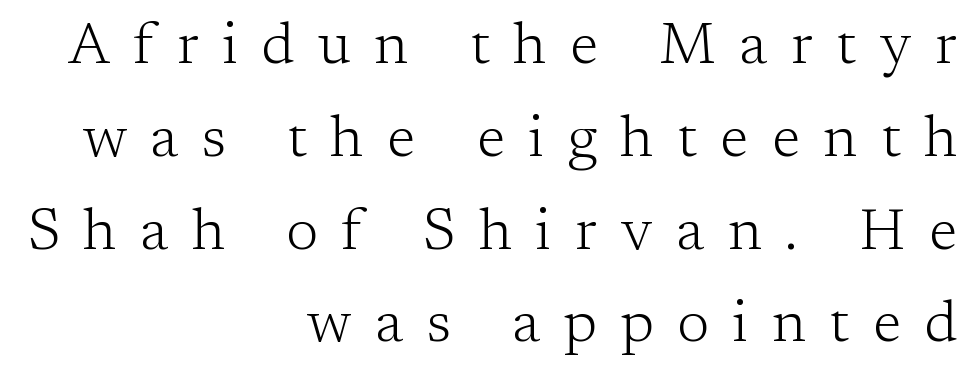
{"serif": "yes", "italic": "no", "bold": "no", "weight": "light", "width": "normal", "stroke_contrast": "low", "x_height": "medium", "monospaced": "no", "underline": "no", "align": "right", "line_spacing": "normal", "line_spacing_ratio": 1.6, "letter_spacing": "wide", "letter_spacing_em": 0.41, "glyph_px": 58}
